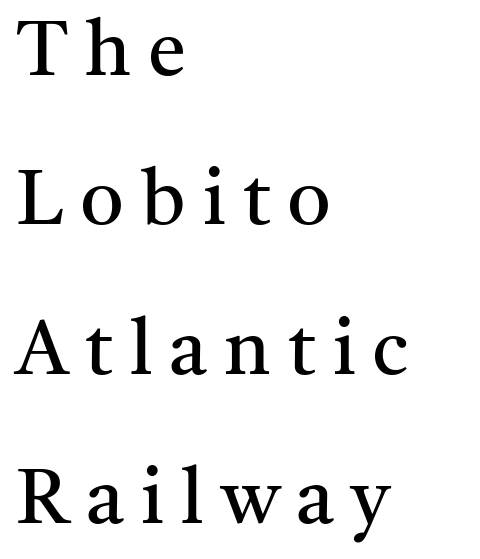
Loose tracking; the words dissolve into strings of separated letters. Think standard paragraph weight, or any step lighter than that. Just letters on the line, the space beneath them empty. The face used here is proportionally spaced, like ordinary book or web type. The specimen reads as upright at a glance. A great deal of white space separates one row of letters from the next.
